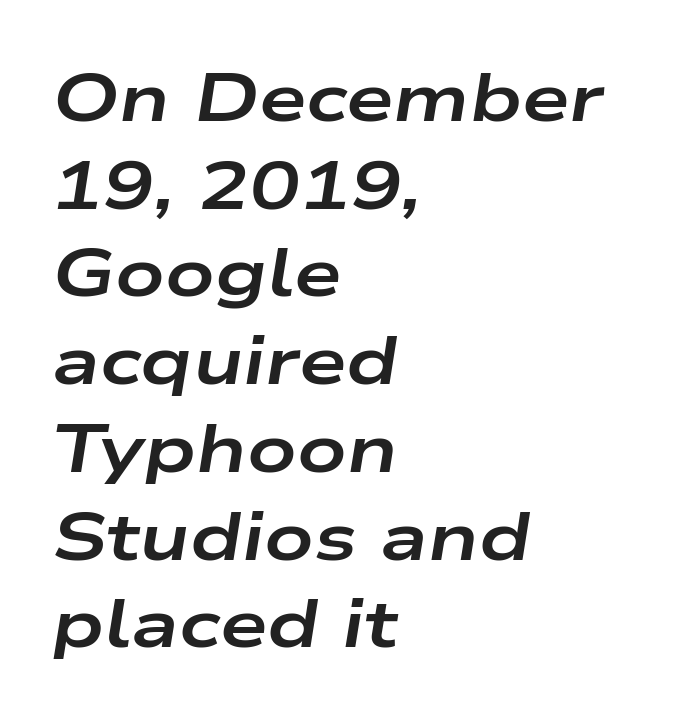
Q: Is the text bold? A: Yes.
Q: Is the text italic (slanted)? A: Yes, it leans right by about 9 degrees.
Q: Is the text underlined? A: No.
Q: How is the paragraph aligned? A: Left-aligned.
Q: Is the spacing between letters normal or unusually wide? A: Normal.
Q: Is the spacing between lines tight, normal or loose? A: Normal.
Q: Width (condensed, normal, or wide)? A: Wide.
Q: Stroke contrast? A: Low.
Q: x-height? A: Medium.
Q: Monospaced? A: No.
